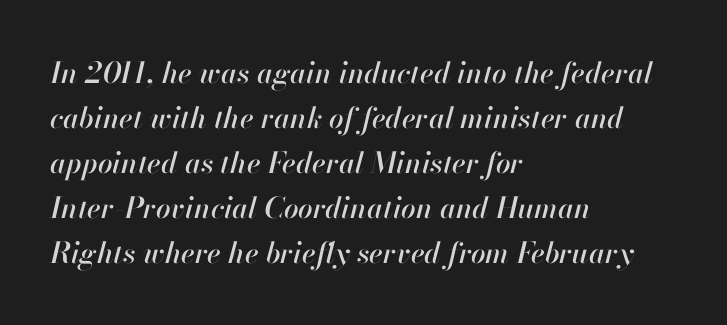
Q: Is the text italic (slanted)? A: Yes, it leans right by about 13 degrees.
Q: Is the text underlined? A: No.
Q: How is the paragraph aligned? A: Left-aligned.
Q: Is the spacing between letters normal or unusually wide? A: Normal.
Q: Is the spacing between lines tight, normal or loose? A: Normal.
Q: Width (condensed, normal, or wide)? A: Normal.
Q: Stroke contrast? A: High.
Q: x-height? A: Small.
Q: Monospaced? A: No.
